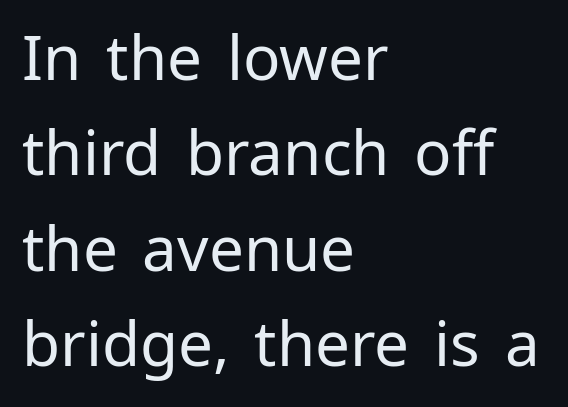
{"serif": "no", "italic": "no", "bold": "no", "weight": "regular", "width": "normal", "stroke_contrast": "low", "x_height": "medium", "monospaced": "no", "underline": "no", "align": "left", "line_spacing": "normal", "line_spacing_ratio": 1.54, "letter_spacing": "normal", "letter_spacing_em": 0.0, "glyph_px": 62}
